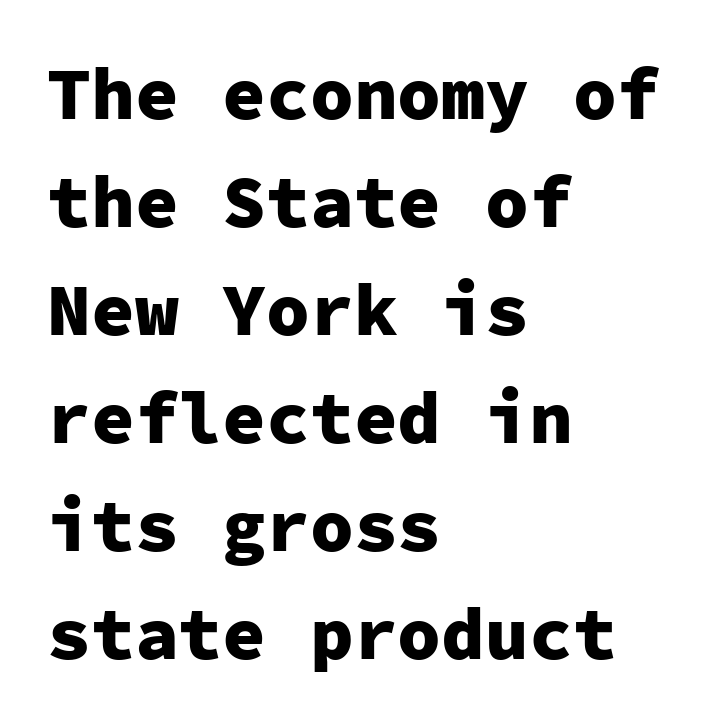
Q: Is the text bold? A: Yes.
Q: Is the text italic (slanted)? A: No, it is upright.
Q: Is the typeface a serif or a sans-serif typeface? A: Sans-serif.
Q: Is the text underlined? A: No.
Q: How is the paragraph aligned? A: Left-aligned.
Q: Is the spacing between letters normal or unusually wide? A: Normal.
Q: Is the spacing between lines tight, normal or loose? A: Normal.
Q: Width (condensed, normal, or wide)? A: Normal.
Q: Stroke contrast? A: Low.
Q: x-height? A: Medium.
Q: Monospaced? A: Yes.
